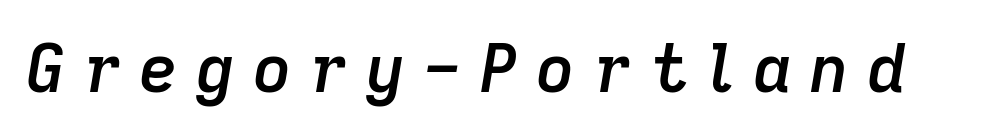
{"italic": "yes", "lean": "right", "slant_degrees": 9, "bold": "semi", "weight": "semibold", "width": "normal", "stroke_contrast": "low", "x_height": "medium", "monospaced": "no", "underline": "no", "letter_spacing": "wide", "letter_spacing_em": 0.27, "glyph_px": 67}
